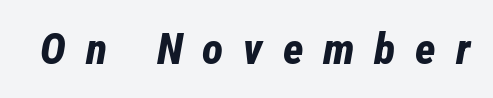
There's an unmistakable incline to the writing here. The strip under each line holds only bare page. Is this a fixed-width face? No — the glyphs have proportional, varying widths. Weight check: bold — yes, fully. The line texture is sparse and dotted thanks to wide tracking.
